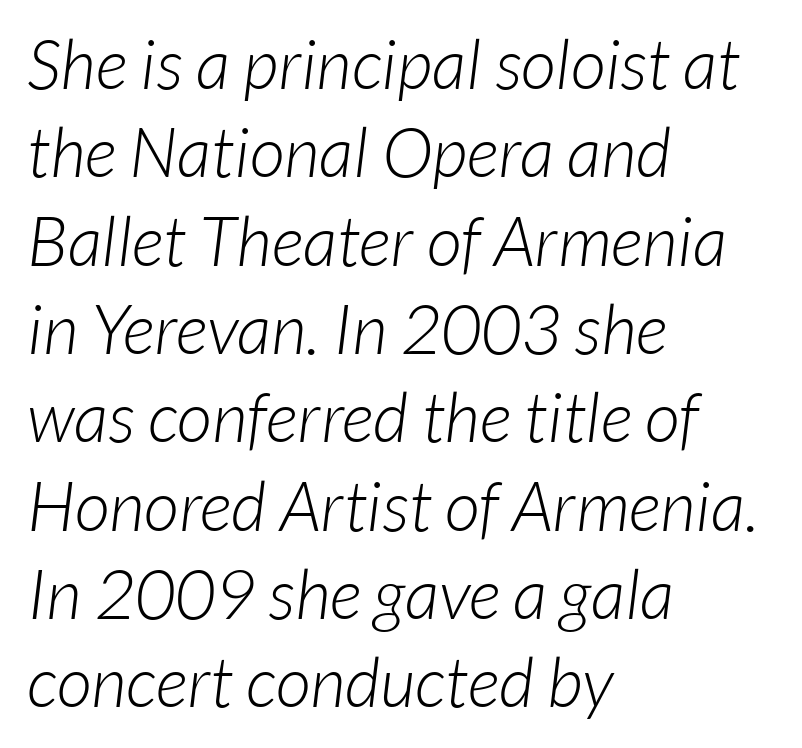
Spacing between characters is what you'd get straight out of the box. Are there feet on the stems? There aren't — it's a sans. All the whitespace from short lines collects on the right. Is this a fixed-width face? No — the glyphs have proportional, varying widths. Students, observe: this is what conventionally led text looks like.
